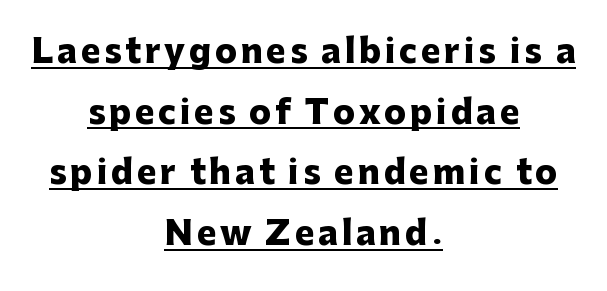
The image shows 33 px heavy sans-serif type, upright; set centered, line spacing 1.84x, underlined; low stroke contrast and a medium x-height.
